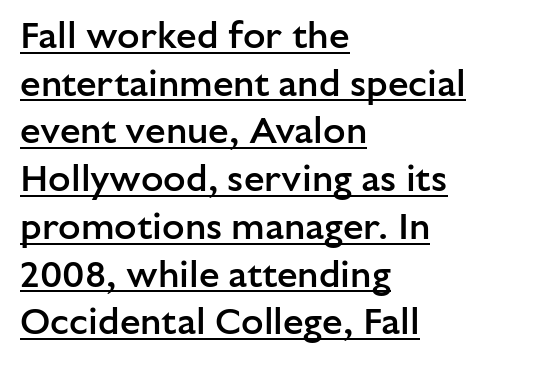
The image shows 37 px semibold sans-serif type, upright; set left-aligned, normal line spacing (1.29x), normal letter spacing, underlined; low stroke contrast and a medium x-height.
